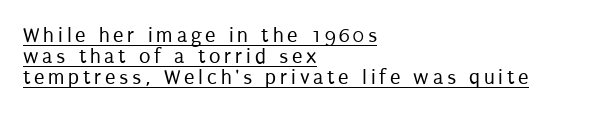
{"italic": "no", "bold": "no", "underline": "yes", "align": "left", "line_spacing": "tight", "line_spacing_ratio": 1.0, "glyph_px": 21}
